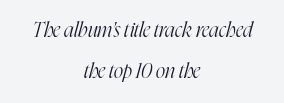
{"italic": "yes", "lean": "right", "slant_degrees": 16, "bold": "no", "underline": "no", "align": "center", "line_spacing": "loose", "line_spacing_ratio": 2.03, "letter_spacing": "normal", "letter_spacing_em": 0.0, "glyph_px": 20}
